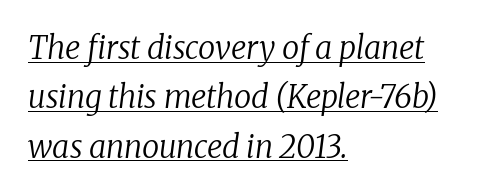
The passage shown stacks its lines at a standard gap. Unlike a clean sans, this face finishes its strokes with serifs. Yep, that's italic — everything's leaning. Like a heading marked for emphasis, these lines bear an underscore. The typesetting does not lean heavy: it is not bold.
